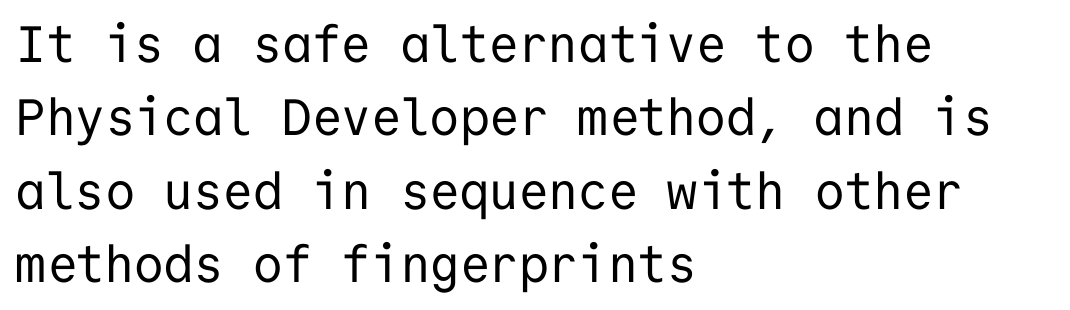
Each letter, wide or thin by design, is forced into the same width here. A student would call this left alignment; a typographer would say flush left, rag right. Leading matches the norm, producing a regular column. The characters display no serif detailing; their extremities are plain. Does the lettering tilt? It doesn't — this is upright.
